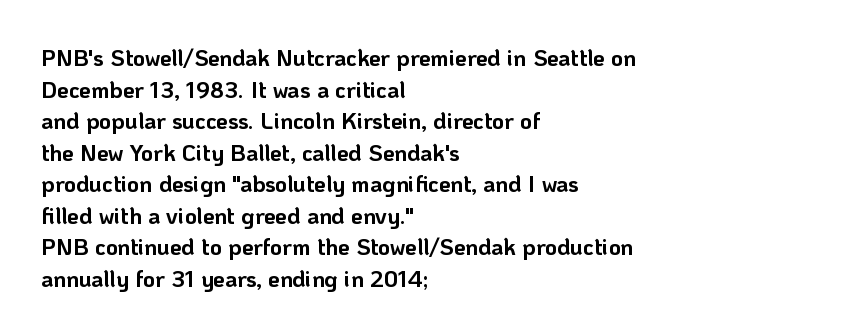
Q: Is the text bold? A: Yes.
Q: Is the text italic (slanted)? A: No, it is upright.
Q: Is the text underlined? A: No.
Q: How is the paragraph aligned? A: Left-aligned.
Q: Is the spacing between letters normal or unusually wide? A: Normal.
Q: Is the spacing between lines tight, normal or loose? A: Normal.
